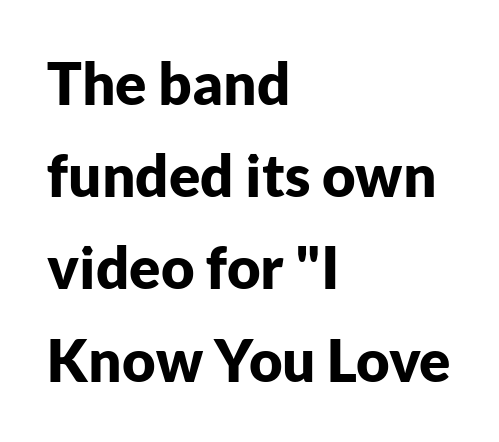
The image shows 58 px bold sans-serif type, upright; set left-aligned, normal line spacing (1.59x), normal letter spacing, not underlined; low stroke contrast and a medium x-height.
